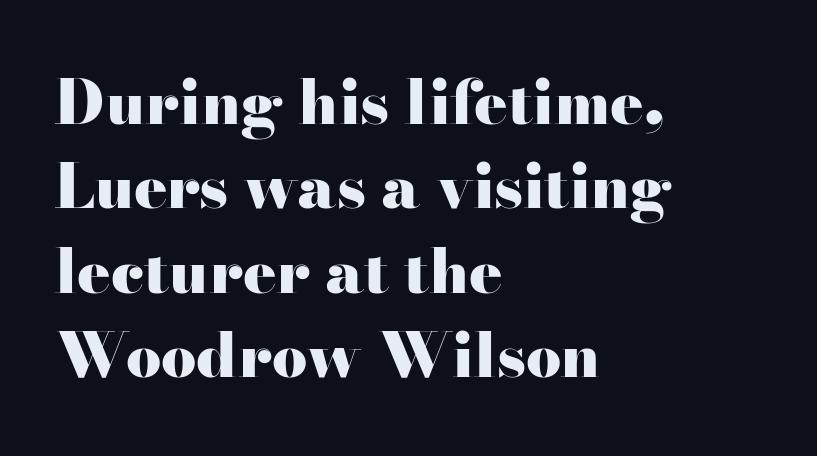
{"serif": "yes", "italic": "no", "bold": "yes", "weight": "heavy", "width": "wide", "stroke_contrast": "high", "x_height": "small", "monospaced": "no", "underline": "no", "align": "left", "line_spacing": "normal", "line_spacing_ratio": 1.36, "letter_spacing": "normal", "letter_spacing_em": 0.0, "glyph_px": 62}
